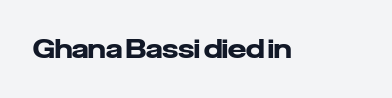
Q: Is the text bold? A: Yes.
Q: Is the text italic (slanted)? A: No, it is upright.
Q: Is the text underlined? A: No.
Q: Is the spacing between letters normal or unusually wide? A: Normal.
